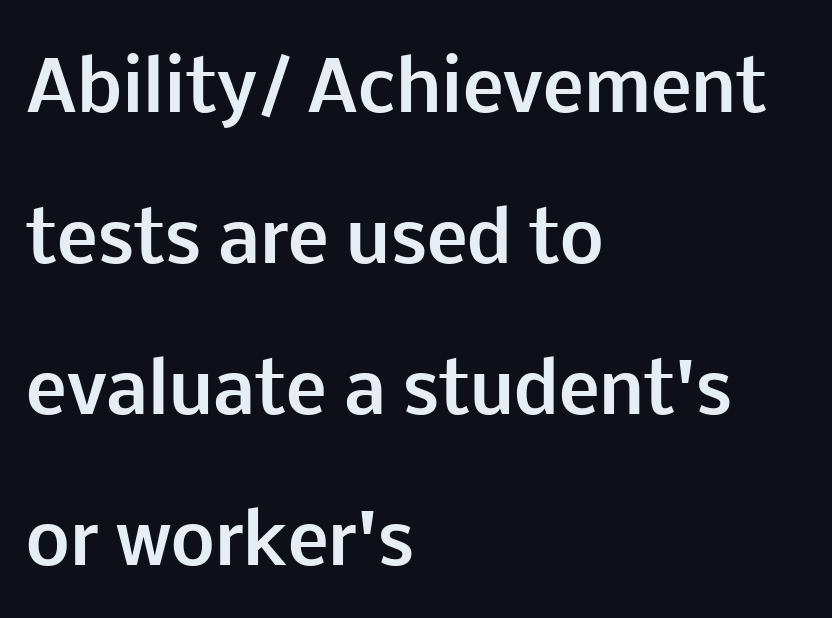
{"serif": "no", "italic": "no", "bold": "yes", "weight": "bold", "width": "normal", "stroke_contrast": "low", "x_height": "medium", "monospaced": "no", "underline": "no", "align": "left", "line_spacing": "loose", "line_spacing_ratio": 2.19, "letter_spacing": "normal", "letter_spacing_em": 0.0, "glyph_px": 69}
